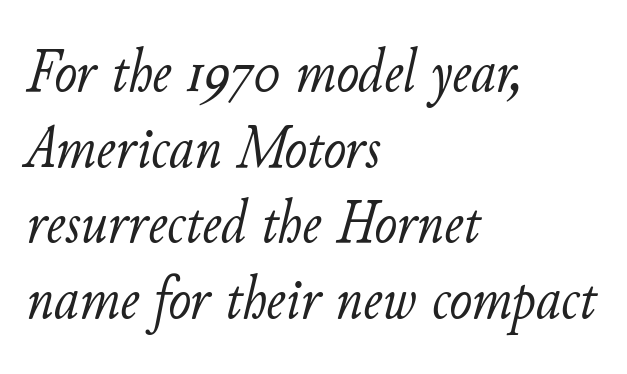
Q: Is the text bold? A: No.
Q: Is the text italic (slanted)? A: Yes, it leans right by about 11 degrees.
Q: Is the text underlined? A: No.
Q: How is the paragraph aligned? A: Left-aligned.
Q: Is the spacing between letters normal or unusually wide? A: Normal.
Q: Width (condensed, normal, or wide)? A: Normal.
Q: Stroke contrast? A: Low.
Q: x-height? A: Small.
Q: Monospaced? A: No.
